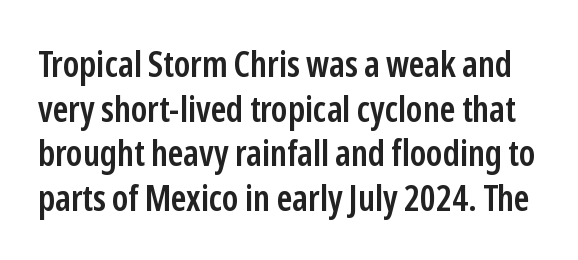
{"serif": "no", "italic": "no", "bold": "semi", "weight": "semibold", "width": "condensed", "stroke_contrast": "low", "x_height": "medium", "monospaced": "no", "underline": "no", "line_spacing_ratio": 1.24, "letter_spacing": "normal", "letter_spacing_em": 0.0, "glyph_px": 36}
